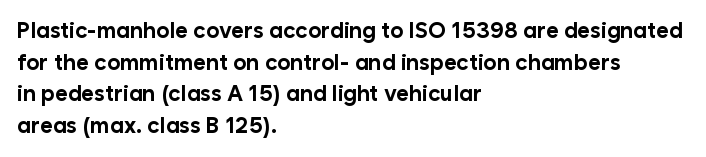
The image shows 22 px bold type, upright; set left-aligned, normal line spacing (1.44x), normal letter spacing, not underlined.
